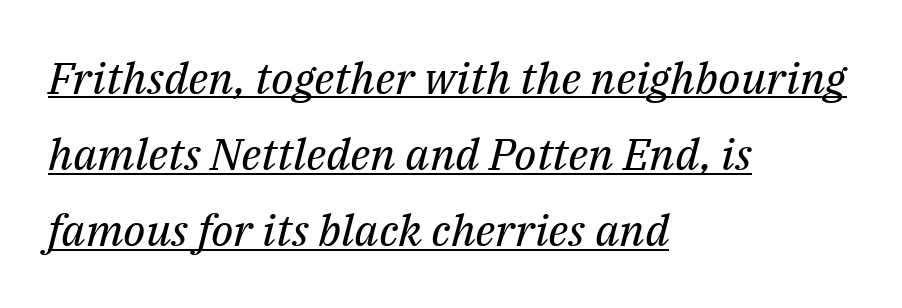
Q: Is the text bold? A: No.
Q: Is the text italic (slanted)? A: Yes, it leans right by about 14 degrees.
Q: Is the typeface a serif or a sans-serif typeface? A: Serif.
Q: Is the text underlined? A: Yes.
Q: How is the paragraph aligned? A: Left-aligned.
Q: Is the spacing between letters normal or unusually wide? A: Normal.
Q: Width (condensed, normal, or wide)? A: Normal.
Q: Stroke contrast? A: Medium.
Q: x-height? A: Medium.
Q: Monospaced? A: No.
